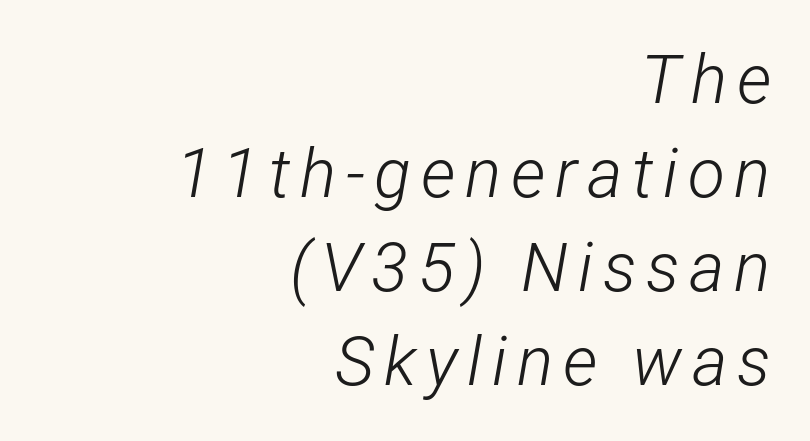
Q: Is the text bold? A: No.
Q: Is the text italic (slanted)? A: Yes, it leans right by about 12 degrees.
Q: Is the text underlined? A: No.
Q: How is the paragraph aligned? A: Right-aligned.
Q: Is the spacing between lines tight, normal or loose? A: Normal.
Q: Width (condensed, normal, or wide)? A: Condensed.
Q: Stroke contrast? A: Low.
Q: x-height? A: Medium.
Q: Monospaced? A: No.
